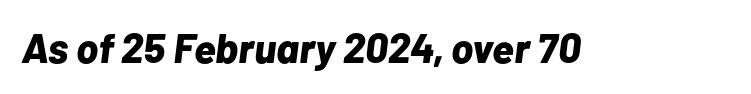
Q: Is the text bold? A: Yes.
Q: Is the text italic (slanted)? A: Yes, it leans right by about 7 degrees.
Q: Is the text underlined? A: No.
Q: Is the spacing between letters normal or unusually wide? A: Normal.
Q: Width (condensed, normal, or wide)? A: Normal.
Q: Stroke contrast? A: Low.
Q: x-height? A: Medium.
Q: Monospaced? A: No.
